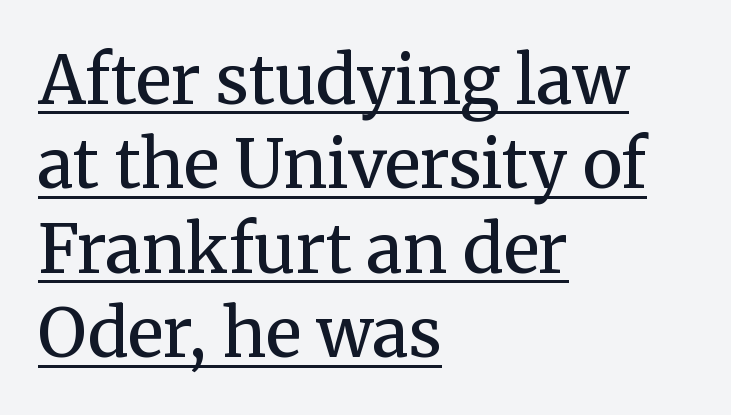
Q: Is the text bold? A: Semi-bold.
Q: Is the text italic (slanted)? A: No, it is upright.
Q: Is the typeface a serif or a sans-serif typeface? A: Serif.
Q: Is the text underlined? A: Yes.
Q: How is the paragraph aligned? A: Left-aligned.
Q: Is the spacing between letters normal or unusually wide? A: Normal.
Q: Is the spacing between lines tight, normal or loose? A: Normal.
Q: Width (condensed, normal, or wide)? A: Normal.
Q: Stroke contrast? A: Medium.
Q: x-height? A: Medium.
Q: Monospaced? A: No.
